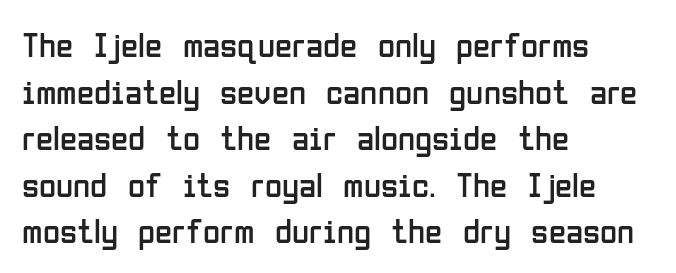
Weight: regular or lighter. The line texture is even and compact thanks to regular tracking. A typesetter would mark this as roman, not italic. Here the designer chose a conventional face with non-uniform glyph widths. Leading matches the norm, producing a regular column. Horizontal alignment here is leftward, the default for most running prose.
